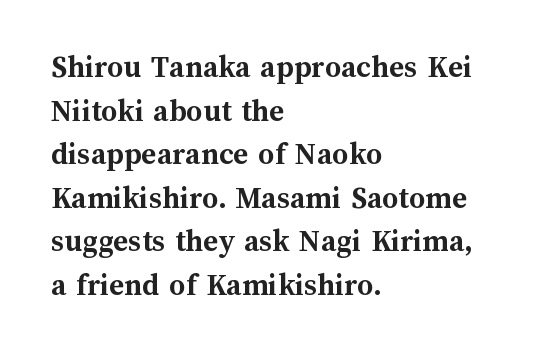
Spacing verdict: proportional, widths tailored to each character. You can tell it's not italic because the verticals are truly vertical. Compared with typical paragraphs, the rows here are spaced about the same. The area under the type is left untouched. Casual observation: everything's shoved over to the left.
